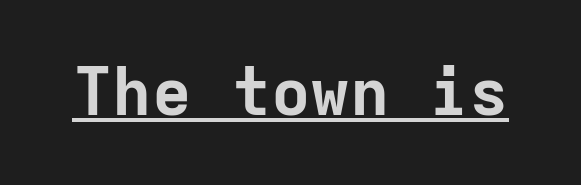
The image shows 66 px bold sans-serif type, upright, monospaced; set normal letter spacing, underlined; low stroke contrast and a medium x-height.
